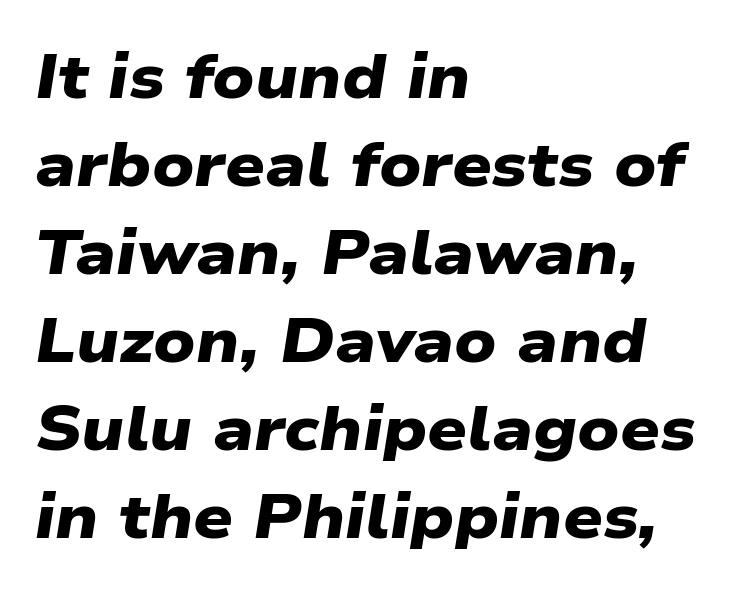
Summary of vertical rhythm: regular, with standard interline spacing. There is no visible air inserted between adjacent glyphs. A classic flush-left, rag-right setting is used for this passage. The letters are bold, with thick, heavy strokes.
